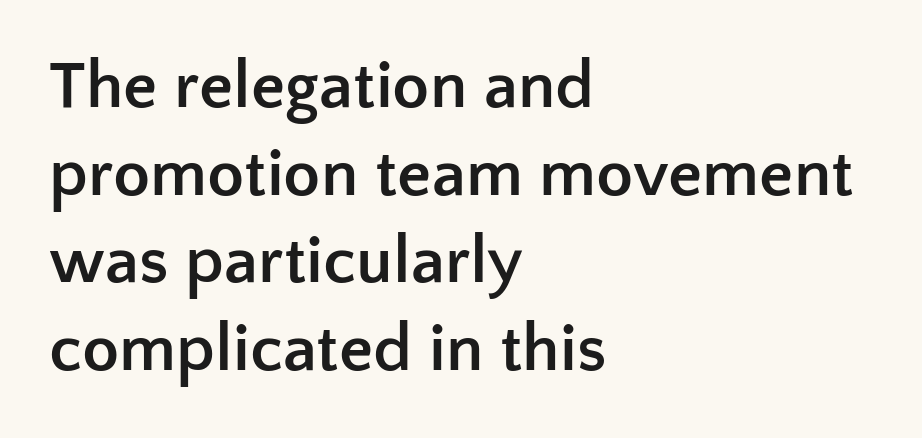
{"serif": "no", "italic": "no", "bold": "yes", "weight": "semibold", "width": "normal", "stroke_contrast": "low", "x_height": "medium", "monospaced": "no", "underline": "no", "align": "left", "line_spacing": "normal", "line_spacing_ratio": 1.29, "letter_spacing": "normal", "letter_spacing_em": 0.0, "glyph_px": 68}
